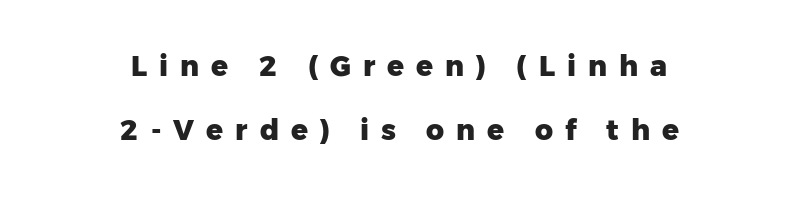
{"serif": "no", "italic": "no", "bold": "yes", "weight": "heavy", "width": "normal", "stroke_contrast": "low", "x_height": "medium", "monospaced": "no", "underline": "no", "align": "center", "line_spacing": "loose", "line_spacing_ratio": 2.29, "letter_spacing": "wide", "letter_spacing_em": 0.43, "glyph_px": 28}
